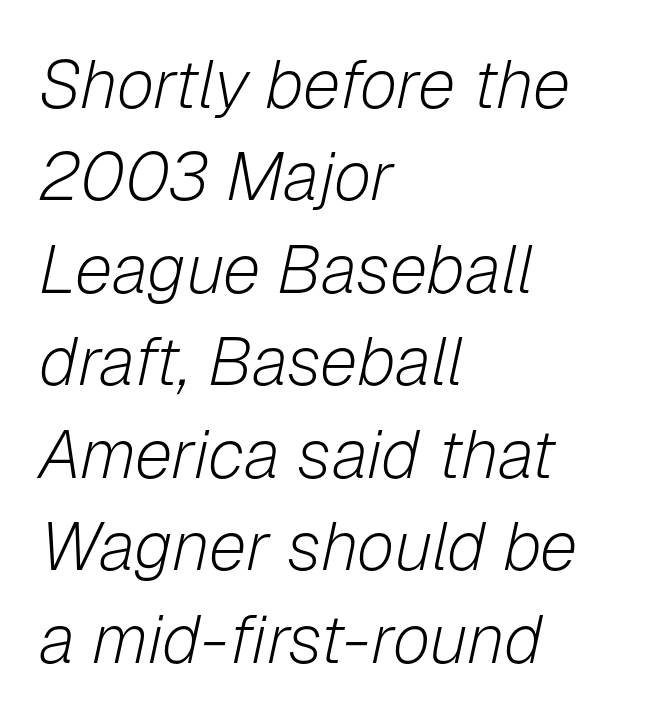
{"italic": "yes", "lean": "right", "slant_degrees": 12, "bold": "no", "weight": "light", "width": "normal", "stroke_contrast": "low", "x_height": "medium", "monospaced": "no", "underline": "no", "align": "left", "line_spacing": "normal", "line_spacing_ratio": 1.36, "letter_spacing": "normal", "letter_spacing_em": 0.0, "glyph_px": 68}
